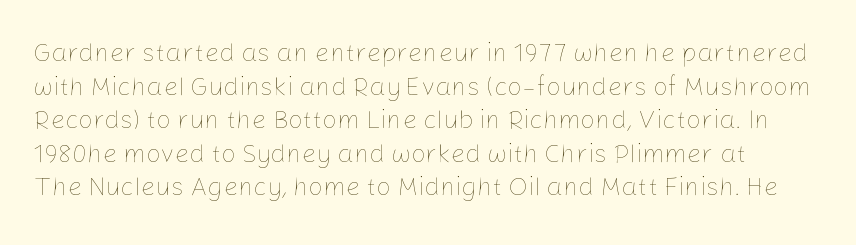
The image shows 26 px text type, upright; set normal line spacing (1.29x), normal letter spacing, not underlined.
